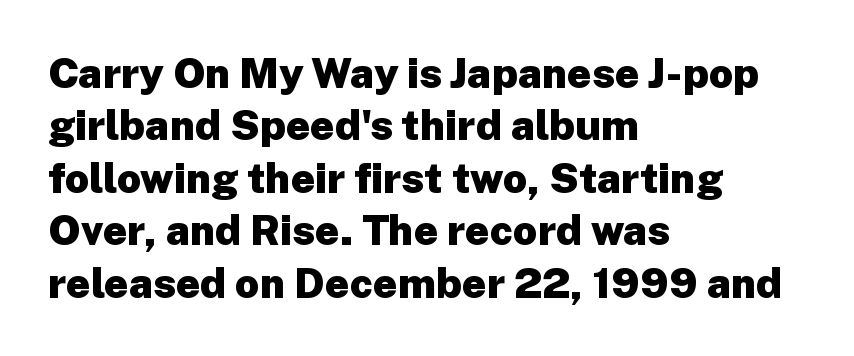
{"serif": "no", "italic": "no", "bold": "yes", "weight": "heavy", "width": "normal", "stroke_contrast": "low", "x_height": "medium", "monospaced": "no", "underline": "no", "align": "left", "line_spacing": "normal", "line_spacing_ratio": 1.25, "letter_spacing": "normal", "letter_spacing_em": 0.0, "glyph_px": 42}
